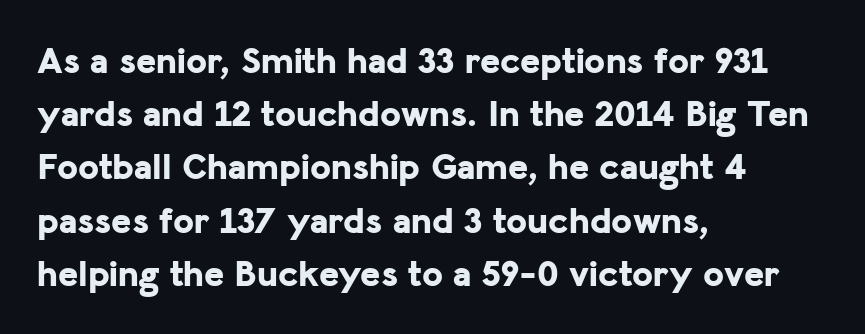
Look at the stroke-to-counter ratio: heavy, a bold. You can tell from the bare stems that sans-serif type was used. Horizontal bands of white between lines are of average thickness. You could call the tracking neutral — neither tight nor loose.
